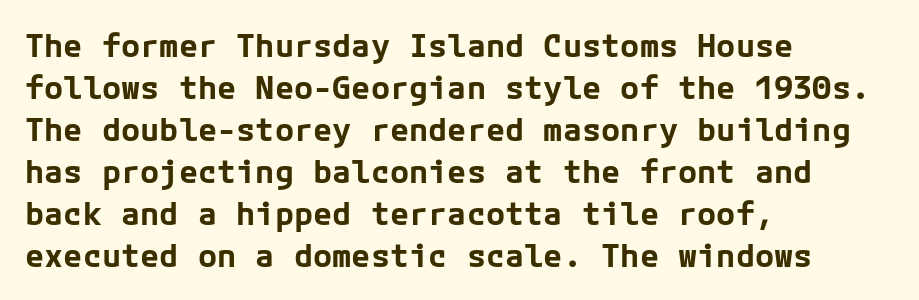
Q: Is the text bold? A: Yes.
Q: Is the text italic (slanted)? A: No, it is upright.
Q: Is the typeface a serif or a sans-serif typeface? A: Sans-serif.
Q: Is the text underlined? A: No.
Q: How is the paragraph aligned? A: Left-aligned.
Q: Is the spacing between letters normal or unusually wide? A: Normal.
Q: Is the spacing between lines tight, normal or loose? A: Normal.
Q: Width (condensed, normal, or wide)? A: Normal.
Q: Stroke contrast? A: Low.
Q: x-height? A: Medium.
